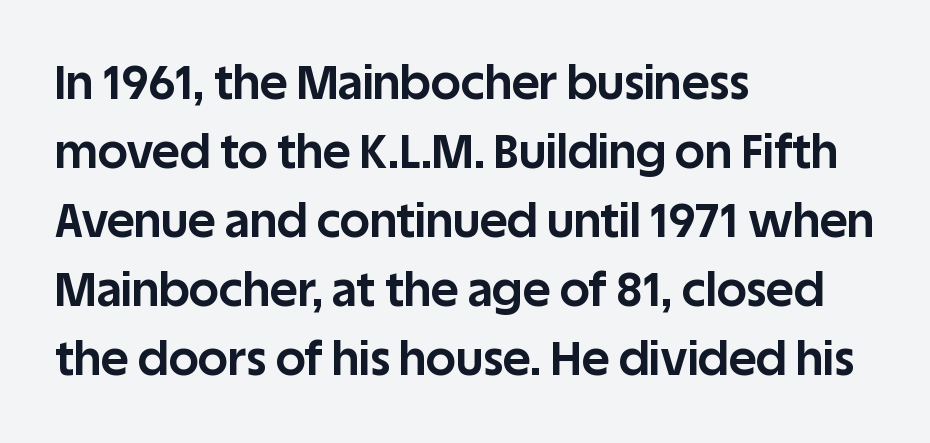
The image shows 47 px bold sans-serif type, upright; set left-aligned, normal line spacing (1.47x), normal letter spacing, not underlined; low stroke contrast and a large x-height.
